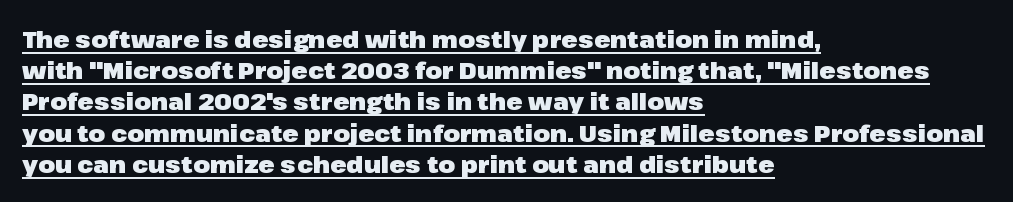
Posture: vertical. Notice how descenders clear the ascenders below comfortably — that's standard leading. Where is the straight margin? On the left. The face used here has the dense, thick strokes of a bold.
